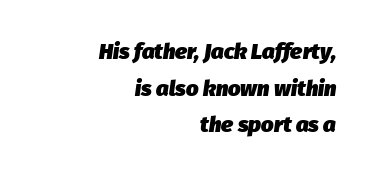
On the weight axis this lands at bold, roughly 700. There's an unmistakable incline to the writing here. Inter-character spacing is left at the font's built-in metrics. These lines are set flush right with a ragged left edge. Successive baselines arrive at the customary interval.
